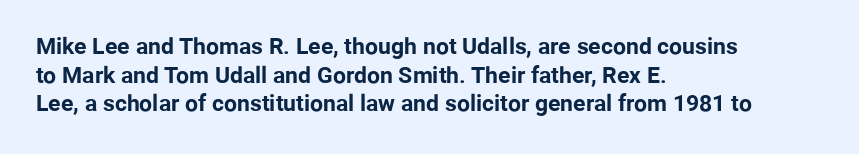
Every character sits straight up, as roman type does. Stroke thickness is high; the sample reads as a true bold. Inter-character spacing is left at the font's built-in metrics. Casual observation: everything's shoved over to the left. The specimen omits any rule beneath the text block's lines.
